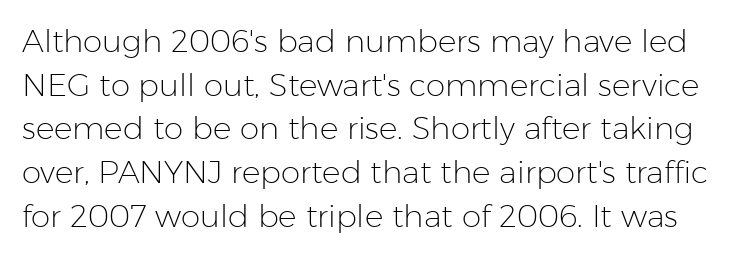
Q: Is the text bold? A: No.
Q: Is the text italic (slanted)? A: No, it is upright.
Q: Is the typeface a serif or a sans-serif typeface? A: Sans-serif.
Q: Is the text underlined? A: No.
Q: Is the spacing between letters normal or unusually wide? A: Normal.
Q: Is the spacing between lines tight, normal or loose? A: Normal.
Q: Width (condensed, normal, or wide)? A: Normal.
Q: Stroke contrast? A: Low.
Q: x-height? A: Medium.
Q: Monospaced? A: No.
